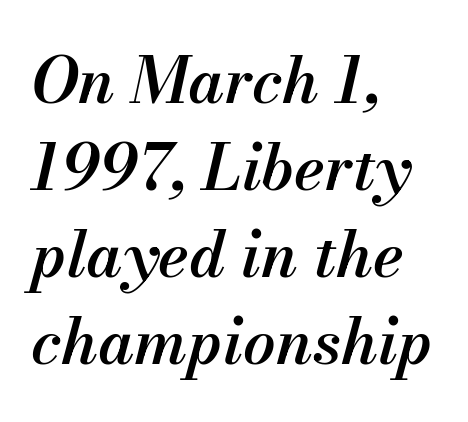
Compared with typical body copy, the letter spacing here is the same. Regular leading. Every character sits at an angle, as italics do. Lines of text with bare space underneath.
